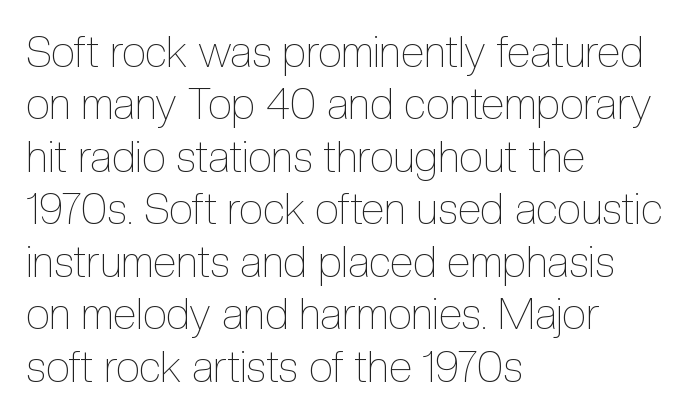
The image shows 43 px thin, condensed type, upright; set left-aligned, line spacing 1.22x, normal letter spacing, not underlined; a medium x-height.
